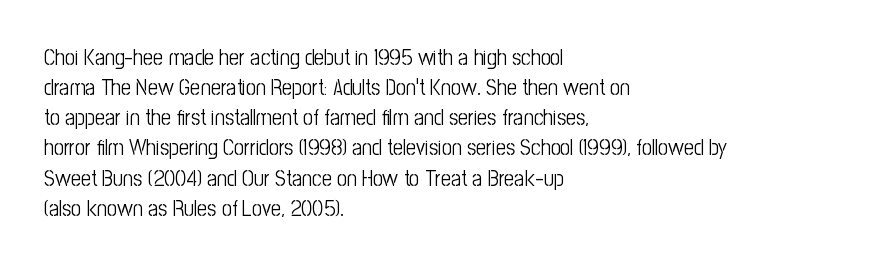
The image shows 22 px text type, upright; set left-aligned, normal line spacing (1.37x), normal letter spacing, not underlined.
